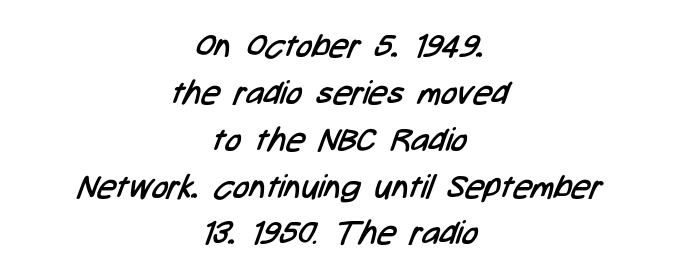
The image shows 33 px regular-weight, condensed sans-serif type; set centered, normal line spacing (1.42x), normal letter spacing, not underlined; low stroke contrast and a medium x-height.
